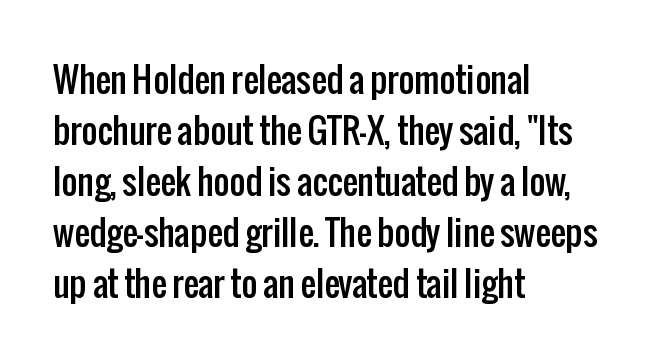
The image shows 34 px condensed sans-serif type, upright; set left-aligned, normal line spacing (1.5x), normal letter spacing, not underlined; low stroke contrast and a medium x-height.
